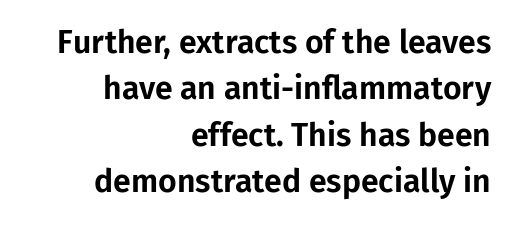
The image shows 32 px sans-serif type, upright; set right-aligned, normal line spacing (1.45x), normal letter spacing, not underlined; low stroke contrast and a medium x-height.
